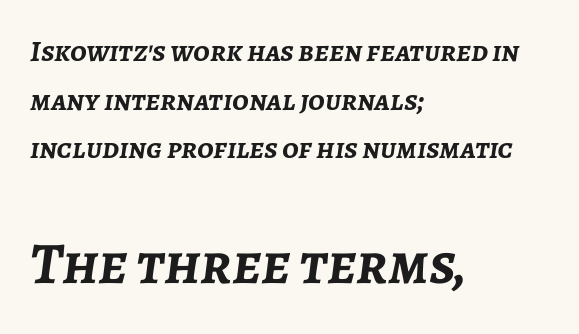
The image shows 59 px semibold type, italic (leaning right); set left-aligned, normal line spacing (1.62x), normal letter spacing, not underlined; the second (bottom) block is 1.97x larger; low stroke contrast and a medium x-height.
